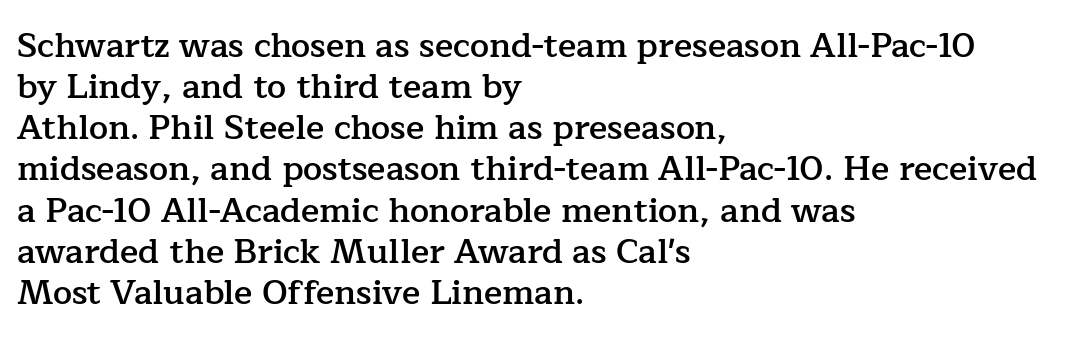
Q: Is the text bold? A: Semi-bold.
Q: Is the text italic (slanted)? A: No, it is upright.
Q: Is the typeface a serif or a sans-serif typeface? A: Serif.
Q: Is the text underlined? A: No.
Q: How is the paragraph aligned? A: Left-aligned.
Q: Is the spacing between letters normal or unusually wide? A: Normal.
Q: Width (condensed, normal, or wide)? A: Normal.
Q: Stroke contrast? A: Low.
Q: x-height? A: Medium.
Q: Monospaced? A: No.
